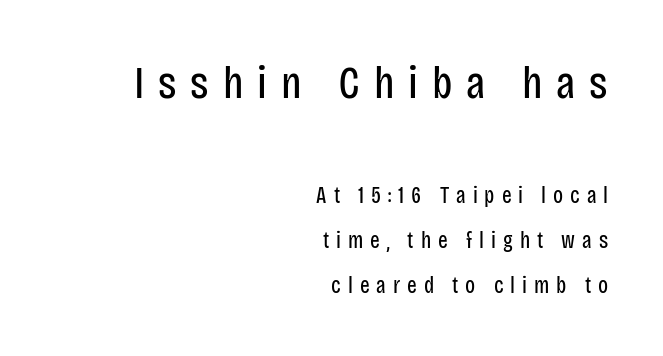
{"serif": "no", "italic": "no", "bold": "no", "weight": "regular", "width": "condensed", "stroke_contrast": "low", "x_height": "large", "monospaced": "no", "underline": "no", "align": "right", "line_spacing": "loose", "line_spacing_ratio": 1.95, "letter_spacing": "wide", "letter_spacing_em": 0.3, "larger_block": "first", "size_ratio": 2.0, "glyph_px": 46}
